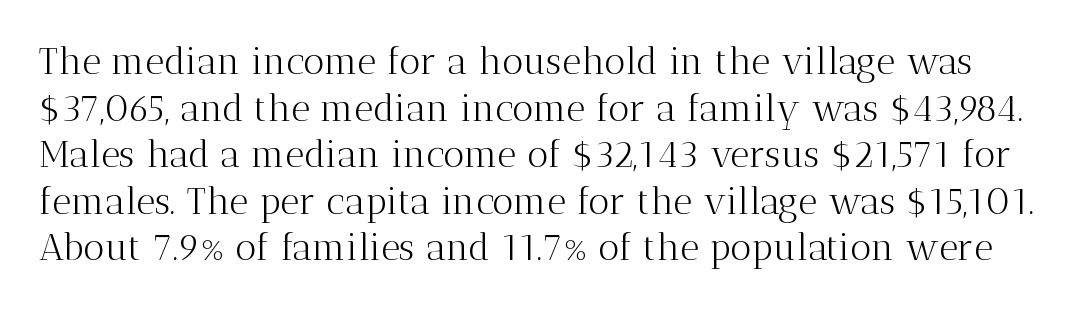
Q: Is the text bold? A: No.
Q: Is the text italic (slanted)? A: No, it is upright.
Q: Is the typeface a serif or a sans-serif typeface? A: Serif.
Q: Is the text underlined? A: No.
Q: Is the spacing between letters normal or unusually wide? A: Normal.
Q: Is the spacing between lines tight, normal or loose? A: Normal.
Q: Width (condensed, normal, or wide)? A: Normal.
Q: Stroke contrast? A: Medium.
Q: x-height? A: Medium.
Q: Monospaced? A: No.
